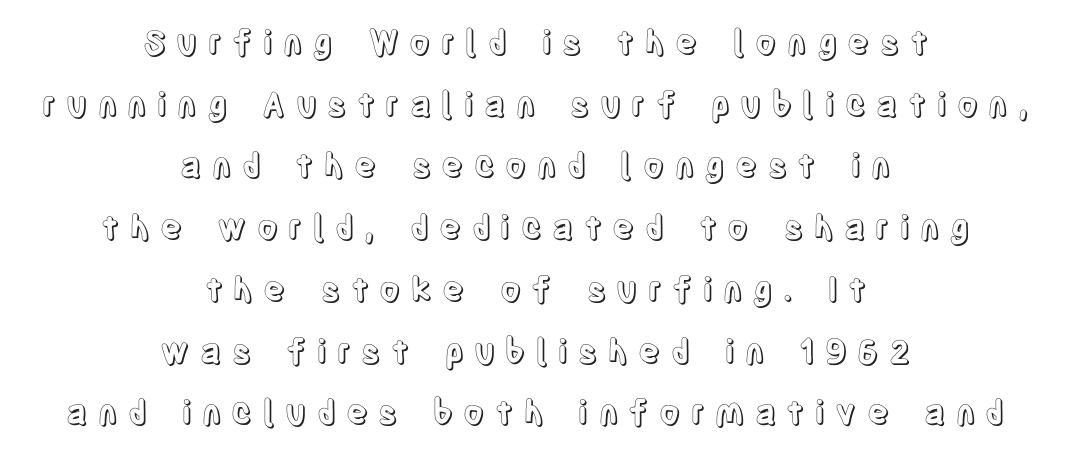
The image shows 33 px condensed type, upright; set centered, line spacing 1.87x, unusually wide letter spacing (+0.3 em), not underlined; a large x-height.
